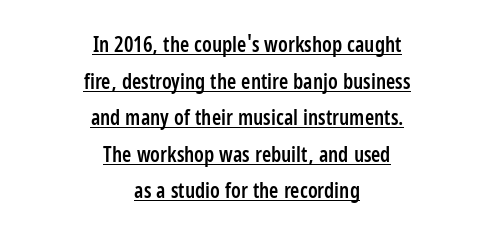
The image shows 21 px text type, upright; set centered, line spacing 1.74x, normal letter spacing, underlined.
